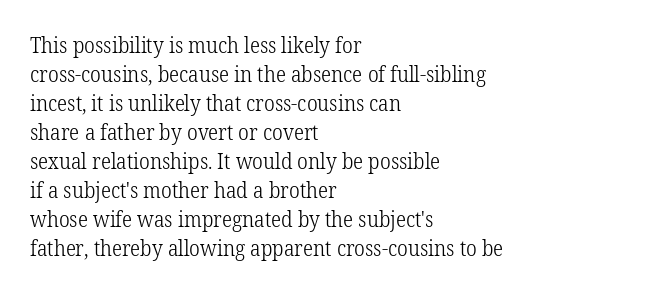
The image shows 21 px text type, upright; set left-aligned, normal line spacing (1.38x), normal letter spacing, not underlined.
